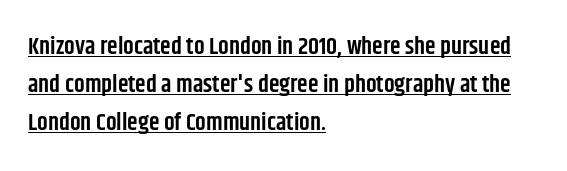
The image shows 24 px text type, upright; set left-aligned, normal line spacing (1.59x), normal letter spacing, underlined.
